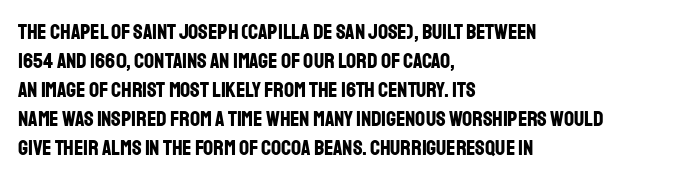
The image shows 22 px bold type, upright; set left-aligned, normal line spacing (1.32x), normal letter spacing, not underlined.
